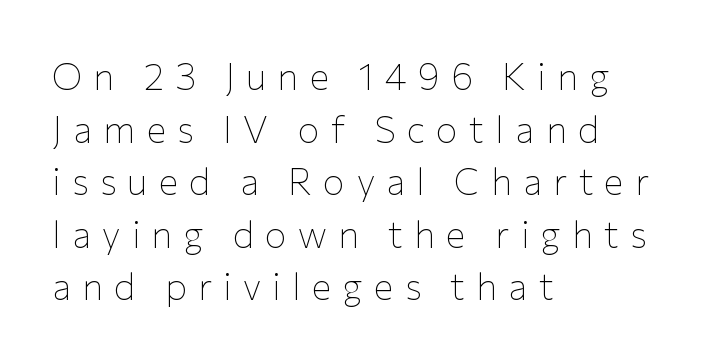
Q: Is the text bold? A: No.
Q: Is the text italic (slanted)? A: No, it is upright.
Q: Is the typeface a serif or a sans-serif typeface? A: Sans-serif.
Q: Is the text underlined? A: No.
Q: How is the paragraph aligned? A: Left-aligned.
Q: Is the spacing between letters normal or unusually wide? A: Unusually wide.
Q: Is the spacing between lines tight, normal or loose? A: Normal.
Q: Width (condensed, normal, or wide)? A: Normal.
Q: Stroke contrast? A: Low.
Q: x-height? A: Medium.
Q: Monospaced? A: No.
